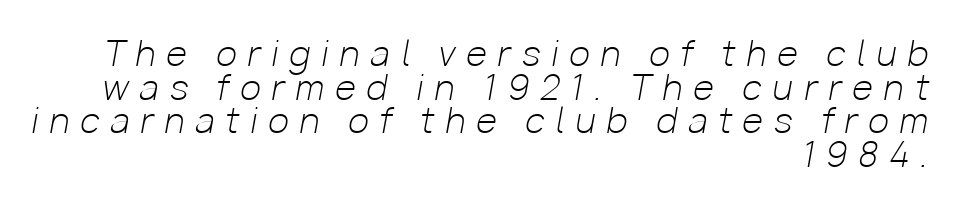
Each word looks stretched out because of the extra space between its letters. Think of a printed novel: that variable character pitch is what you see here. The lettering tilts uniformly, giving the passage an italic look. This block would grow much taller if given ordinary leading; it's compressed now. The passage shown is not bold in any degree.
